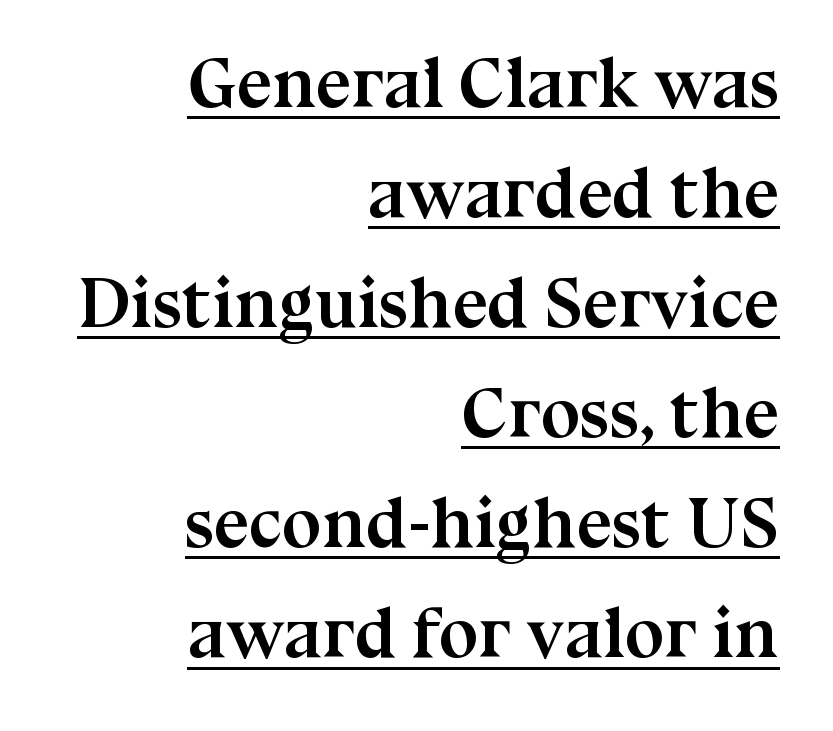
Decoration check: the copy is underlined. These lines sit exactly where default settings would place them. The passage shown is emphatically bold. Each letter keeps its own natural width here, so spacing adapts to shape. Style check: upright.
